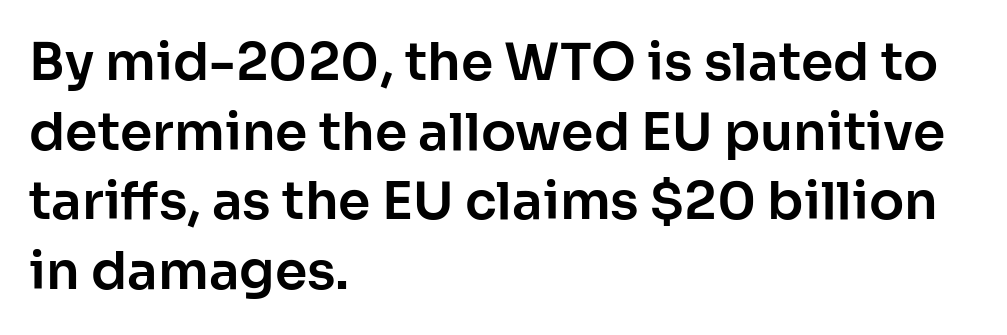
The face used here is a sans, in the tradition of grotesques and geometrics. Evenly set lines give the paragraph a standard silhouette. Do the characters align in a grid? No, the font is proportional. These lines stack with their left ends in a neat column. Glyph-to-glyph distance matches everyday printed text.
